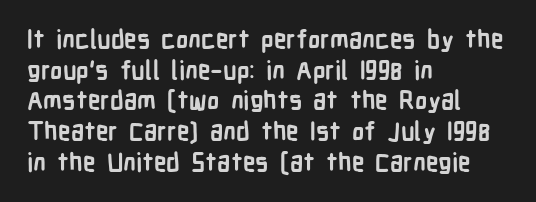
In CSS terms this would be text-align: left. Anything drawn beneath the words? Only blank space. Posture: upright roman. As a designer I'd log this as weight 700, bold.
